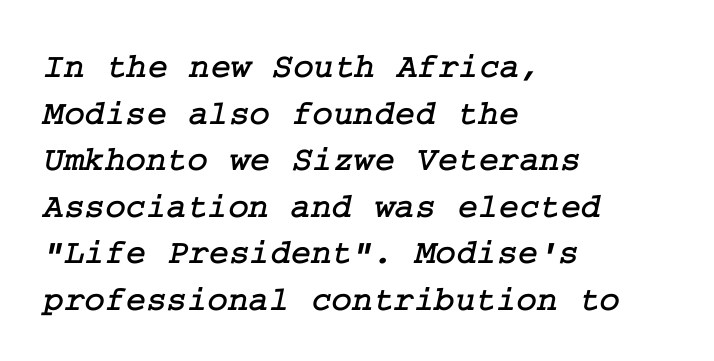
The image shows 35 px serif type; set left-aligned, normal line spacing (1.33x), normal letter spacing, not underlined; low stroke contrast and a medium x-height.
